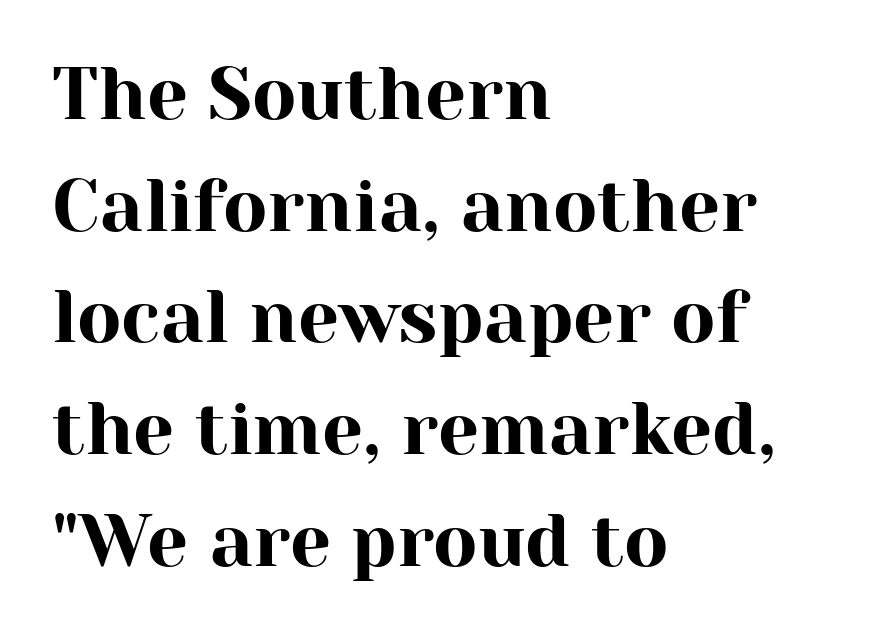
Has an underline been added? It has not. The rag falls on the right side of this text block. The lettering stays uniformly vertical, giving the passage a roman look. Proportional: the letters do not fall into vertical columns.
